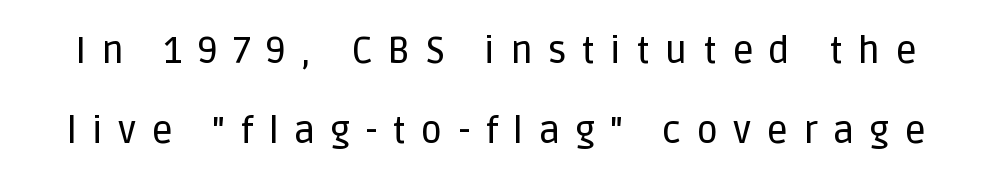
Q: Is the text italic (slanted)? A: No, it is upright.
Q: Is the typeface a serif or a sans-serif typeface? A: Sans-serif.
Q: Is the text underlined? A: No.
Q: Is the spacing between letters normal or unusually wide? A: Unusually wide.
Q: Is the spacing between lines tight, normal or loose? A: Loose.
Q: Width (condensed, normal, or wide)? A: Normal.
Q: Stroke contrast? A: Low.
Q: x-height? A: Large.
Q: Monospaced? A: No.
